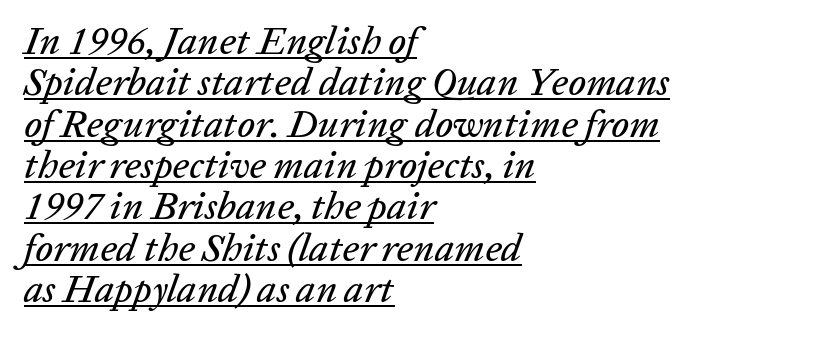
Q: Is the text italic (slanted)? A: Yes, it leans right by about 20 degrees.
Q: Is the text underlined? A: Yes.
Q: How is the paragraph aligned? A: Left-aligned.
Q: Is the spacing between letters normal or unusually wide? A: Normal.
Q: Is the spacing between lines tight, normal or loose? A: Tight.
Q: Width (condensed, normal, or wide)? A: Normal.
Q: Stroke contrast? A: Low.
Q: x-height? A: Medium.
Q: Monospaced? A: No.
